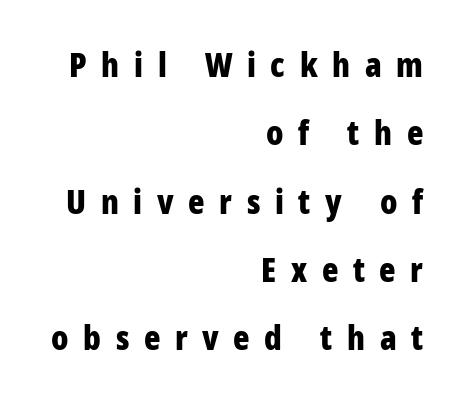
{"serif": "no", "italic": "no", "bold": "yes", "weight": "bold", "width": "condensed", "stroke_contrast": "low", "x_height": "medium", "monospaced": "no", "underline": "no", "align": "right", "line_spacing": "loose", "line_spacing_ratio": 2.01, "letter_spacing": "wide", "letter_spacing_em": 0.43, "glyph_px": 34}
